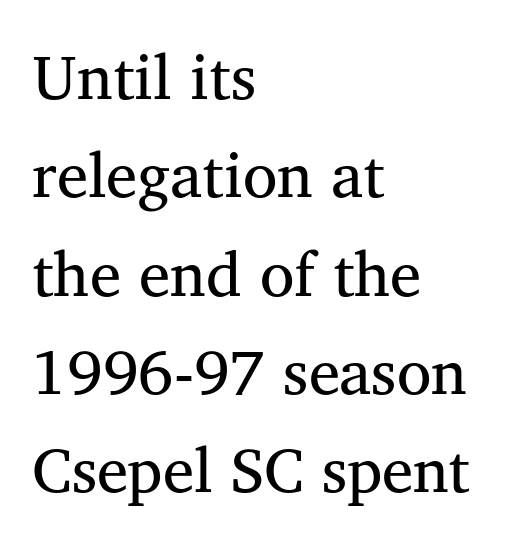
Q: Is the typeface a serif or a sans-serif typeface? A: Serif.
Q: Is the text underlined? A: No.
Q: How is the paragraph aligned? A: Left-aligned.
Q: Is the spacing between letters normal or unusually wide? A: Normal.
Q: Is the spacing between lines tight, normal or loose? A: Normal.
Q: Width (condensed, normal, or wide)? A: Normal.
Q: Stroke contrast? A: Medium.
Q: x-height? A: Medium.
Q: Monospaced? A: No.
